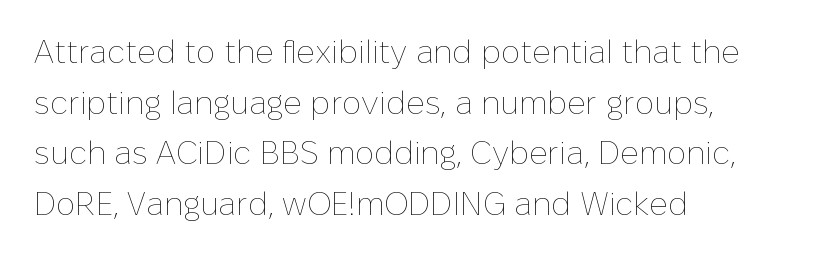
Look at the tracking — it's just the regular setting, nothing added. Layout note: lines flush left. This sample keeps an unexceptional amount of space between lines. Looks like regular typesetting: each glyph gets only the width it needs.
